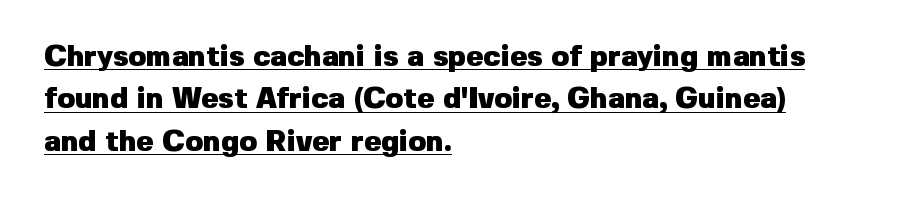
The image shows 29 px heavy sans-serif type, upright; set left-aligned, normal line spacing (1.46x), normal letter spacing, underlined; low stroke contrast and a medium x-height.
